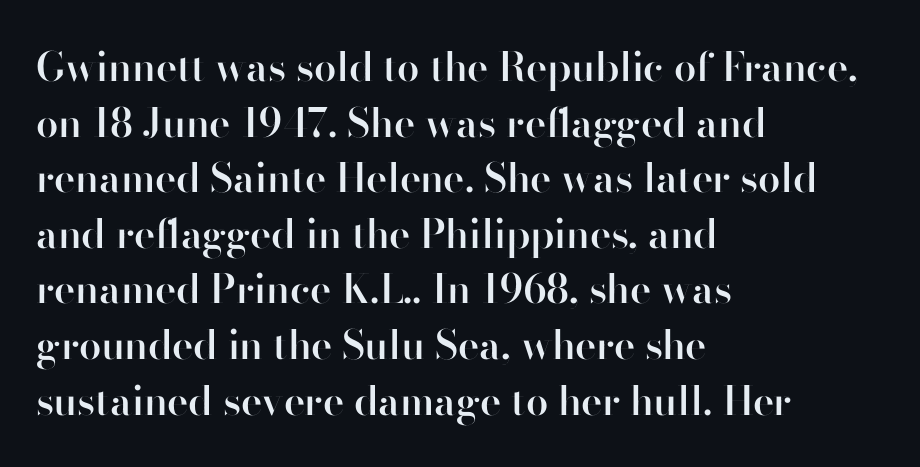
{"serif": "no", "italic": "no", "bold": "semi", "weight": "semibold", "width": "normal", "stroke_contrast": "high", "x_height": "small", "monospaced": "no", "underline": "no", "align": "left", "line_spacing": "normal", "line_spacing_ratio": 1.39, "letter_spacing": "normal", "letter_spacing_em": 0.0, "glyph_px": 40}
